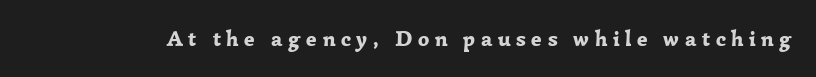
Posture: upright roman. Letter spacing: wide. Stroke thickness is high; the sample reads as a true bold. Lines of text with bare space underneath.
